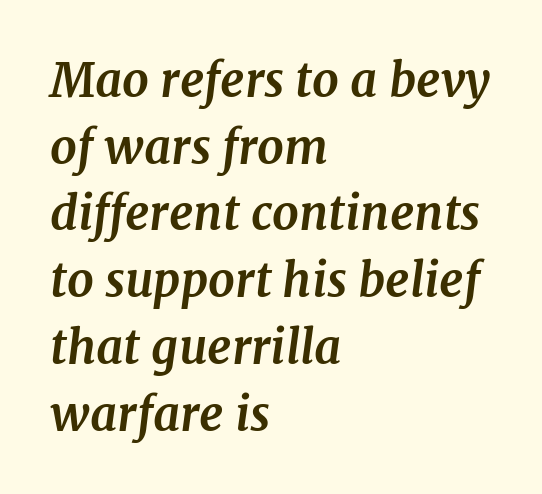
{"serif": "yes", "italic": "yes", "lean": "right", "slant_degrees": 7, "bold": "yes", "weight": "bold", "width": "normal", "stroke_contrast": "medium", "x_height": "medium", "monospaced": "no", "underline": "no", "align": "left", "line_spacing": "normal", "line_spacing_ratio": 1.42, "letter_spacing": "normal", "letter_spacing_em": 0.0, "glyph_px": 47}
